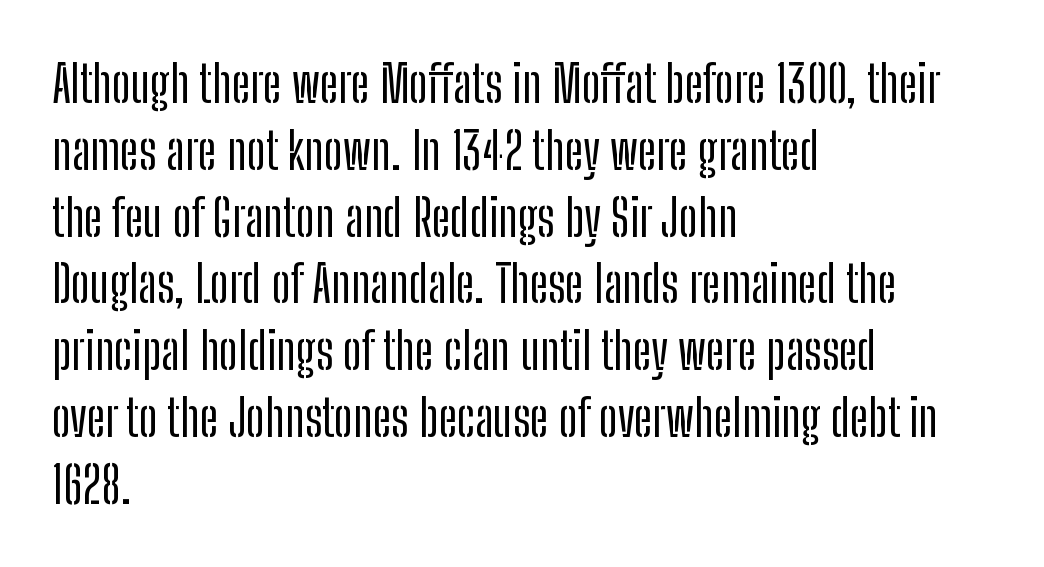
The image shows 51 px condensed sans-serif type, upright; set left-aligned, normal line spacing (1.31x), normal letter spacing, not underlined; low stroke contrast and a medium x-height.
